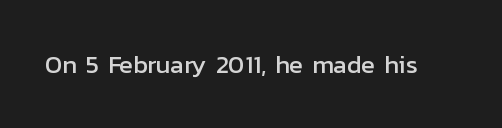
Q: Is the text italic (slanted)? A: No, it is upright.
Q: Is the text underlined? A: No.
Q: Is the spacing between letters normal or unusually wide? A: Normal.
